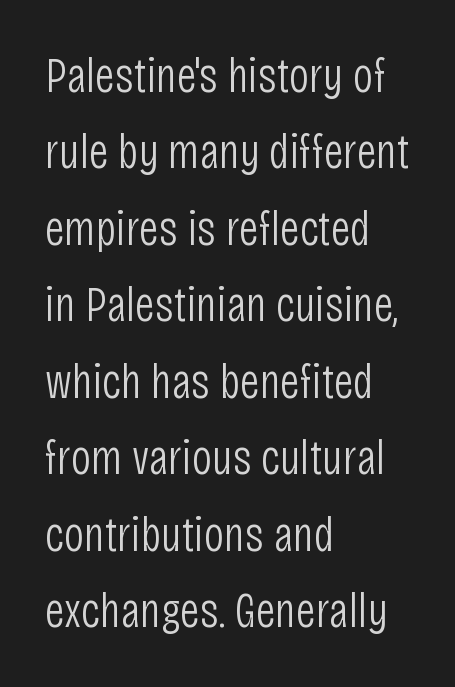
The image shows 50 px light, condensed sans-serif type, upright; set left-aligned, normal line spacing (1.53x), normal letter spacing, not underlined; low stroke contrast and a large x-height.
